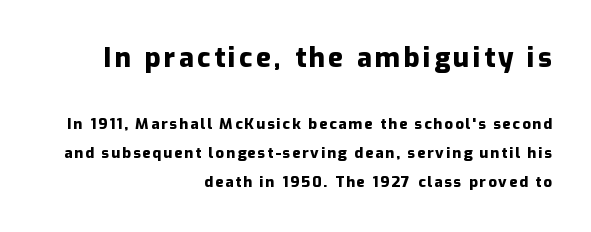
Q: Is the text bold? A: Yes.
Q: Is the text italic (slanted)? A: No, it is upright.
Q: Is the text underlined? A: No.
Q: How is the paragraph aligned? A: Right-aligned.
Q: Is the spacing between lines tight, normal or loose? A: Loose.
Q: Which block of text is set in a larger size, the first (top) or the second (bottom)? A: The first (top) one.
